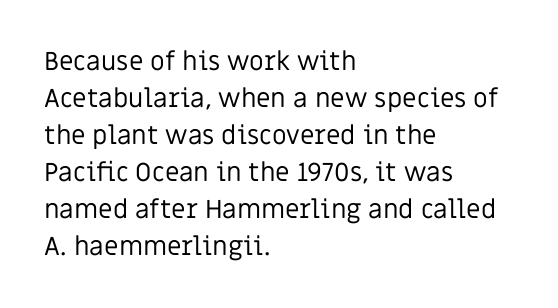
{"italic": "no", "bold": "no", "underline": "no", "align": "left", "line_spacing": "normal", "line_spacing_ratio": 1.42, "letter_spacing": "normal", "letter_spacing_em": 0.0, "glyph_px": 26}
